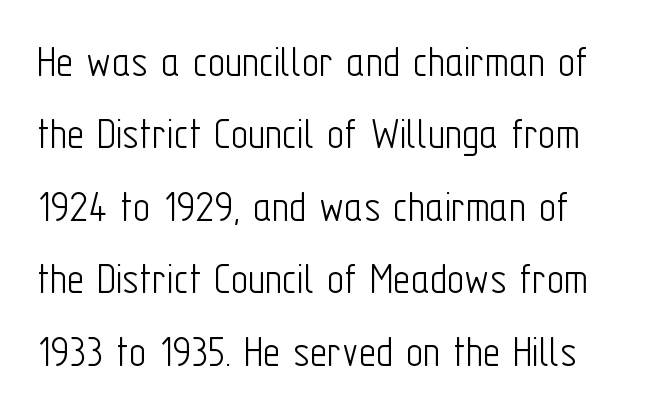
{"serif": "no", "italic": "no", "bold": "no", "weight": "light", "width": "condensed", "stroke_contrast": "low", "x_height": "medium", "monospaced": "no", "underline": "no", "align": "left", "line_spacing": "normal", "line_spacing_ratio": 1.54, "letter_spacing": "normal", "letter_spacing_em": 0.0, "glyph_px": 47}
